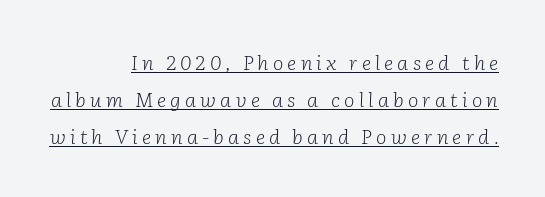
The typesetter has applied underlining to the passage shown. A student would call this right alignment; a typographer would say flush right, rag left. Caption: face not bold, strokes unweighted. Posture: slanted. Inter-character spacing is expanded well beyond the font's built-in metrics.
